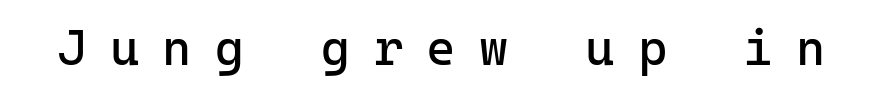
Q: Is the text bold? A: No.
Q: Is the text italic (slanted)? A: No, it is upright.
Q: Is the typeface a serif or a sans-serif typeface? A: Sans-serif.
Q: Is the text underlined? A: No.
Q: Is the spacing between letters normal or unusually wide? A: Unusually wide.
Q: Width (condensed, normal, or wide)? A: Normal.
Q: Stroke contrast? A: Low.
Q: x-height? A: Medium.
Q: Monospaced? A: Yes.
